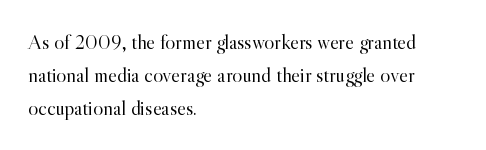
{"italic": "no", "bold": "no", "underline": "no", "align": "left", "line_spacing": "normal", "line_spacing_ratio": 1.58, "letter_spacing": "normal", "letter_spacing_em": 0.0, "glyph_px": 21}
